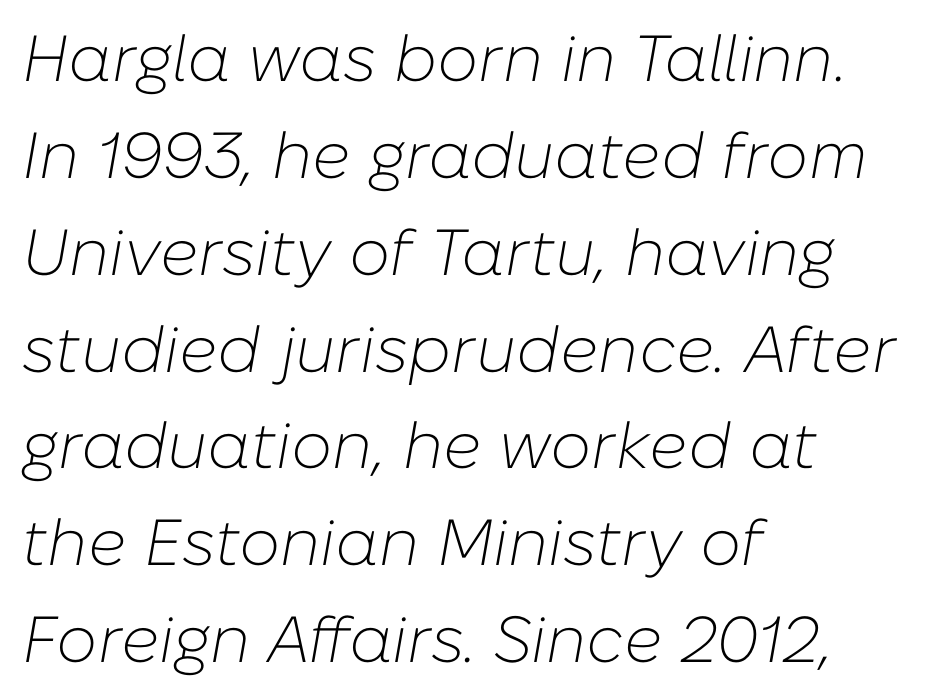
Notice how the stems are inclined rather than vertical — that's the hallmark of italics. Default kerning and tracking; the words read as compact shapes. Spacing verdict: proportional, widths tailored to each character. The weight would be labelled regular, book, light, or lighter still.
